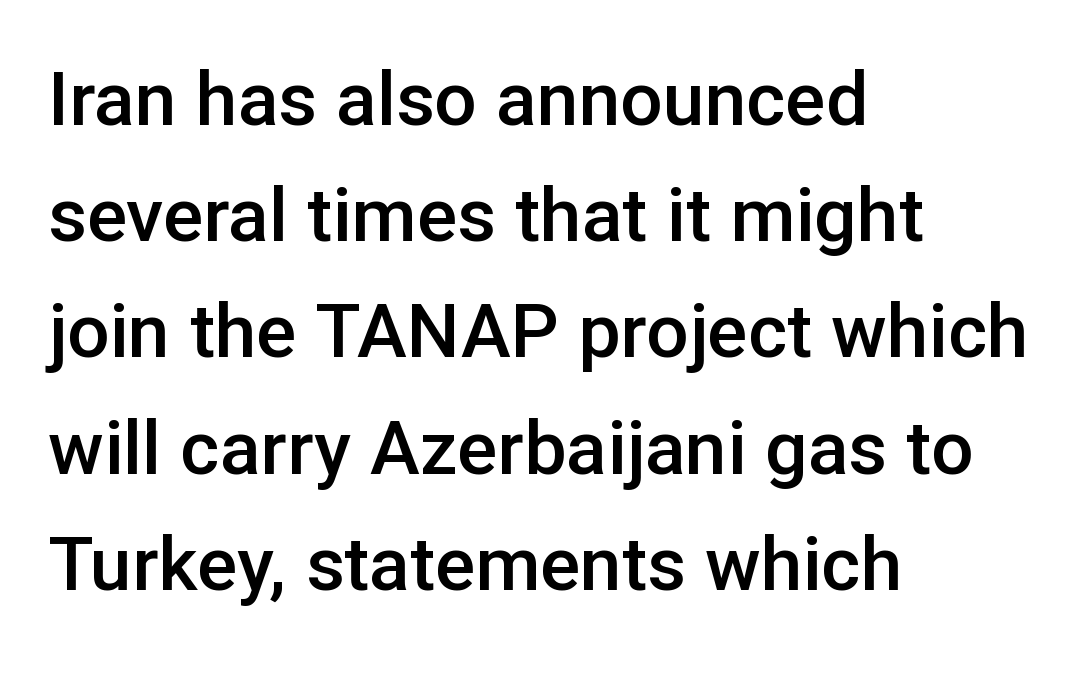
{"serif": "no", "italic": "no", "bold": "semi", "weight": "semibold", "width": "normal", "stroke_contrast": "low", "x_height": "medium", "monospaced": "no", "underline": "no", "align": "left", "line_spacing": "normal", "line_spacing_ratio": 1.55, "letter_spacing": "normal", "letter_spacing_em": 0.0, "glyph_px": 75}
